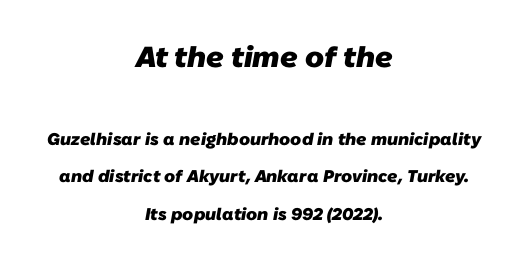
The area under the type is left untouched. Nobody touched the tracking dial on this one. Caption: upper text group enlarged, lower text group reduced. This sample has the flowing, uneven cadence of proportional lettering. Casual observation: everything's sitting right in the middle.
